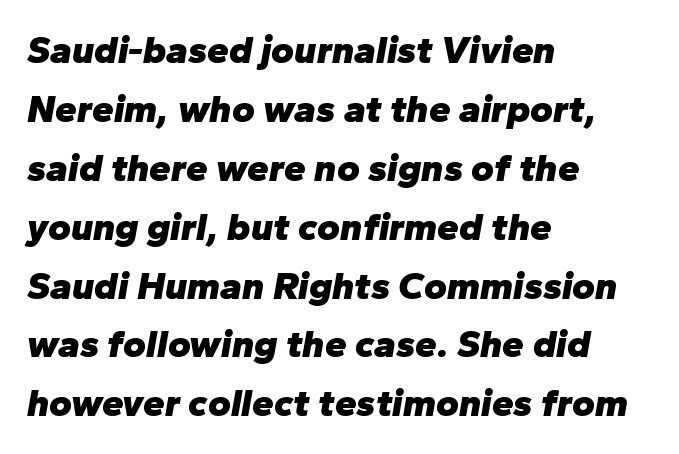
Q: Is the text bold? A: Yes.
Q: Is the text italic (slanted)? A: Yes, it leans right by about 10 degrees.
Q: Is the text underlined? A: No.
Q: How is the paragraph aligned? A: Left-aligned.
Q: Is the spacing between letters normal or unusually wide? A: Normal.
Q: Is the spacing between lines tight, normal or loose? A: Normal.
Q: Width (condensed, normal, or wide)? A: Normal.
Q: Stroke contrast? A: Low.
Q: x-height? A: Medium.
Q: Monospaced? A: No.
